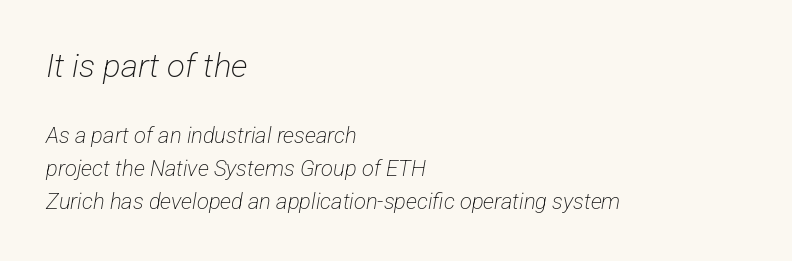
Standard letterfit; no display-style spreading of the glyphs. The letters look calm and open, with moderate or lighter stems. Bare-footed words on every line. Which of the two is more prominent by size? The first, at the top. Is this a fixed-width face? No — the glyphs have proportional, varying widths.
